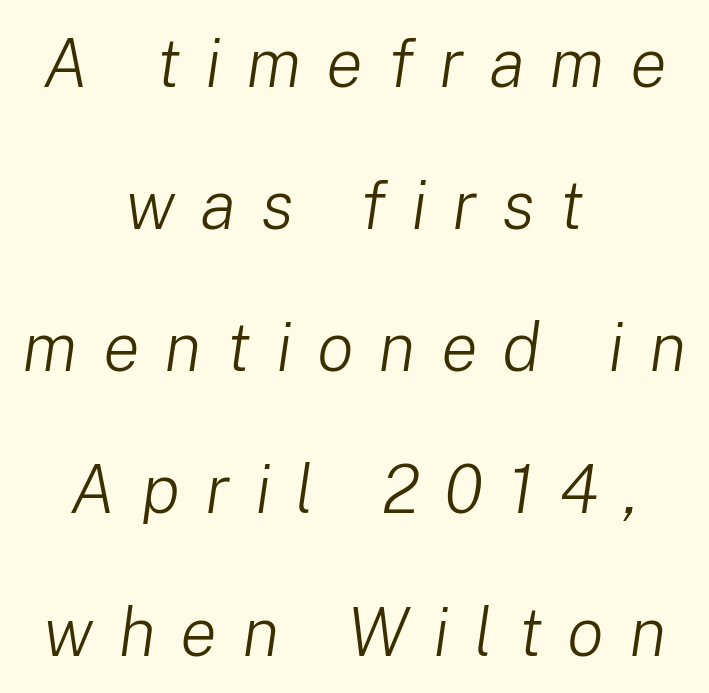
The face used here is rendered with a markedly widened letterfit. The face looks like a standard text weight, possibly lighter. This rendering uses center alignment, leaving both contours irregular but symmetric. The leading is generous, giving the passage an open texture. This sample uses an oblique cut, with every glyph tilted off the vertical.
